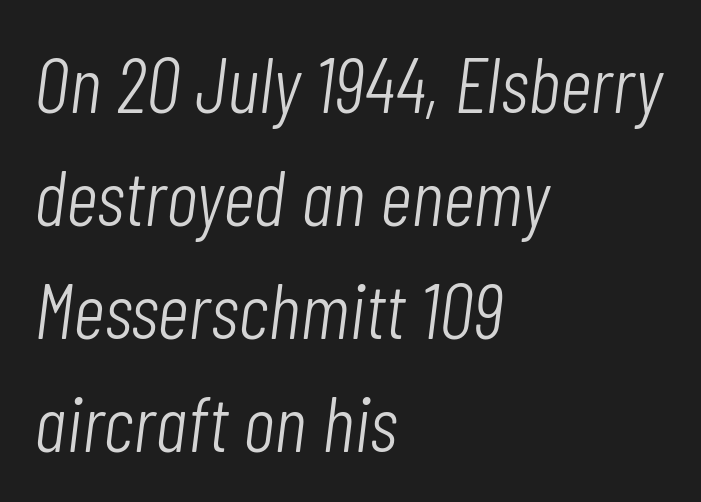
The image shows 79 px light, condensed type, italic (leaning right); set left-aligned, normal line spacing (1.43x), normal letter spacing, not underlined; low stroke contrast and a medium x-height.
